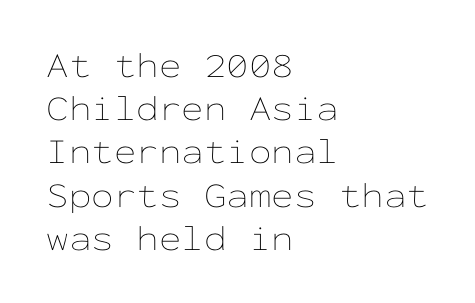
The image shows 36 px thin, wide type, upright, monospaced; set left-aligned, line spacing 1.2x, normal letter spacing, not underlined; low stroke contrast and a medium x-height.
